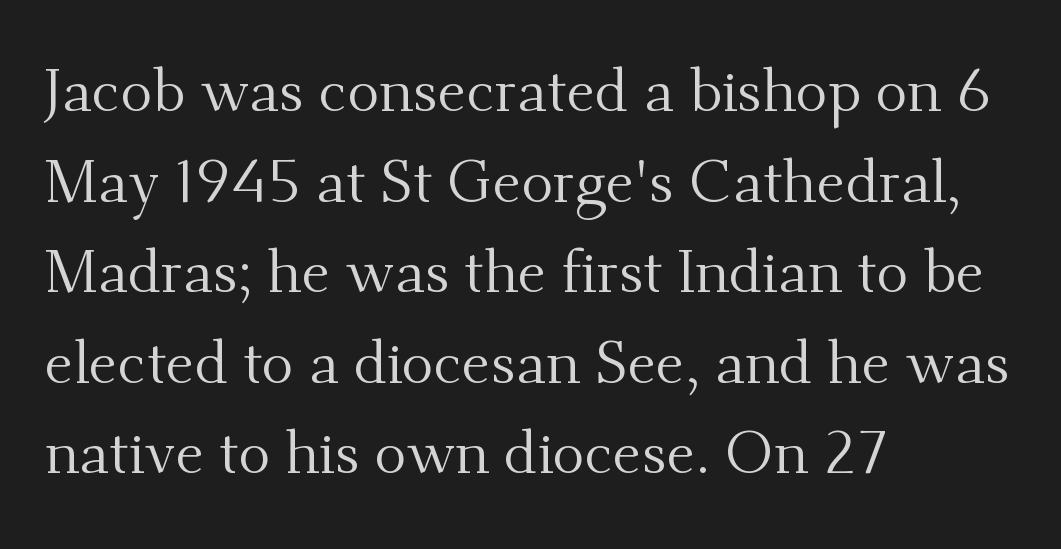
The image shows 60 px regular-weight serif type, upright; set left-aligned, normal line spacing (1.51x), normal letter spacing, not underlined; medium stroke contrast and a small x-height.
